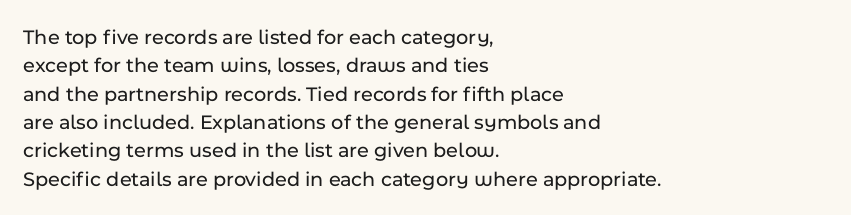
Posture: upright roman. The foot of each line stays bare and open. The passage shown stacks its lines at a standard gap. Alignment: flush left. The horizontal fit of the characters is conventional and even.
